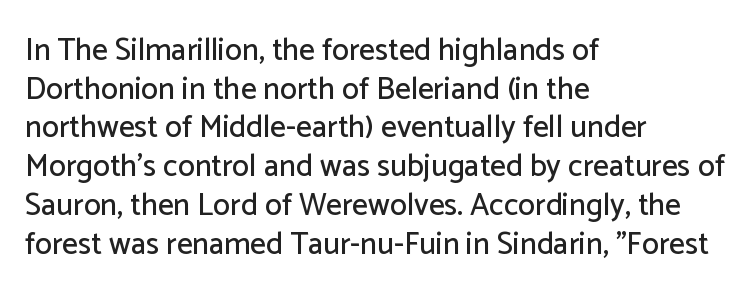
{"serif": "no", "italic": "no", "width": "normal", "stroke_contrast": "low", "x_height": "medium", "monospaced": "no", "underline": "no", "align": "left", "line_spacing": "normal", "line_spacing_ratio": 1.25, "letter_spacing": "normal", "letter_spacing_em": 0.0, "glyph_px": 31}
